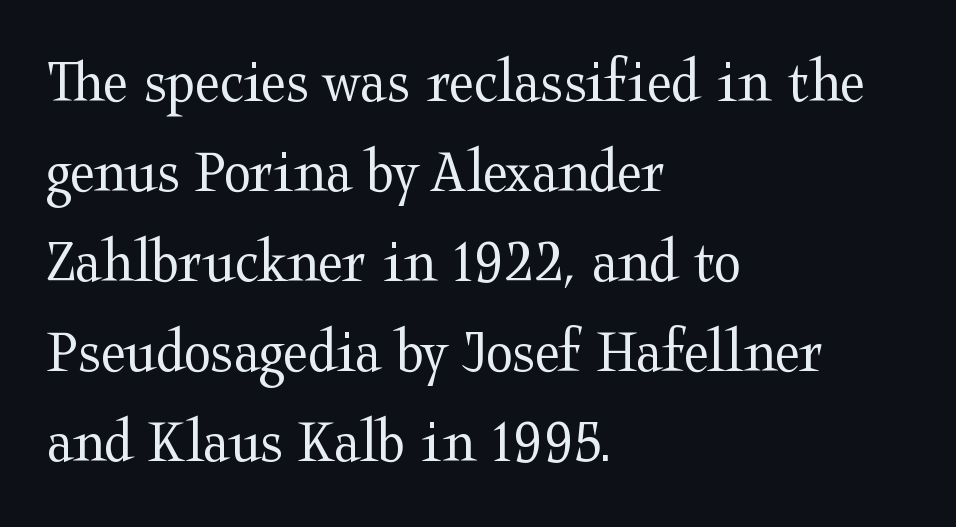
Q: Is the text bold? A: No.
Q: Is the text italic (slanted)? A: No, it is upright.
Q: Is the typeface a serif or a sans-serif typeface? A: Serif.
Q: Is the text underlined? A: No.
Q: How is the paragraph aligned? A: Left-aligned.
Q: Is the spacing between letters normal or unusually wide? A: Normal.
Q: Is the spacing between lines tight, normal or loose? A: Normal.
Q: Width (condensed, normal, or wide)? A: Wide.
Q: Stroke contrast? A: Medium.
Q: x-height? A: Medium.
Q: Monospaced? A: No.
